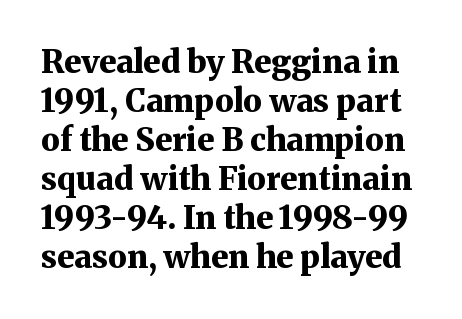
Q: Is the text bold? A: Yes.
Q: Is the text italic (slanted)? A: No, it is upright.
Q: Is the typeface a serif or a sans-serif typeface? A: Serif.
Q: Is the text underlined? A: No.
Q: Is the spacing between letters normal or unusually wide? A: Normal.
Q: Width (condensed, normal, or wide)? A: Normal.
Q: Stroke contrast? A: Medium.
Q: x-height? A: Medium.
Q: Monospaced? A: No.
